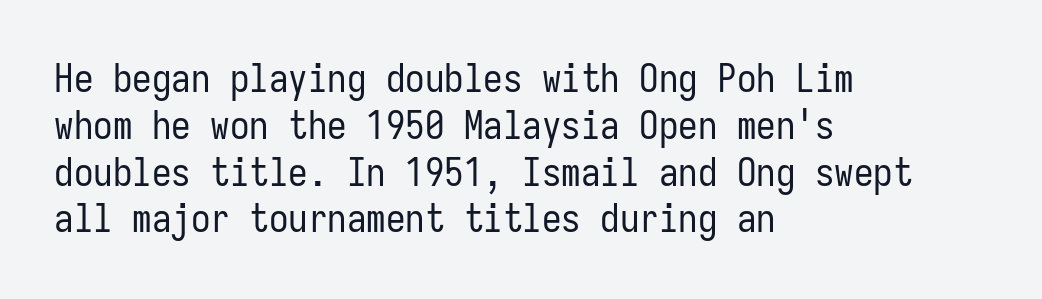
Notice how the stems are strictly vertical — no italics here. You could count columns in this text — the font is strictly monospaced. The cut favours lightness, reaching ordinary text weight at its darkest. Glyph-to-glyph distance matches everyday printed text. Line starts are locked; line ends wander.
